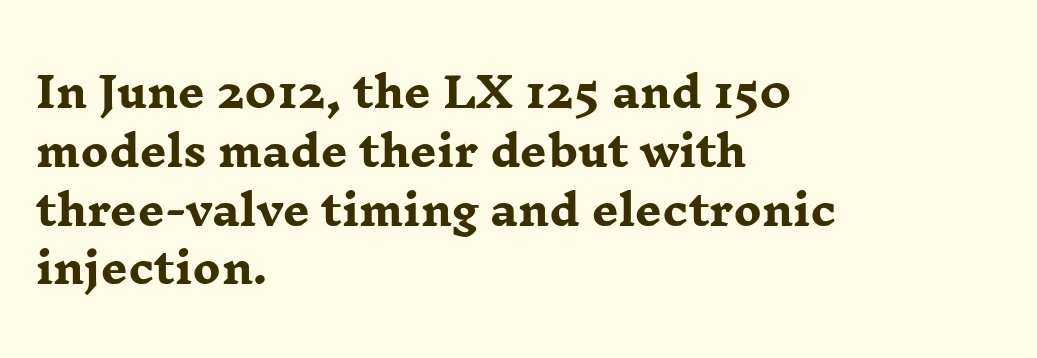
Q: Is the text bold? A: Yes.
Q: Is the text italic (slanted)? A: No, it is upright.
Q: Is the typeface a serif or a sans-serif typeface? A: Serif.
Q: Is the text underlined? A: No.
Q: How is the paragraph aligned? A: Left-aligned.
Q: Is the spacing between letters normal or unusually wide? A: Normal.
Q: Is the spacing between lines tight, normal or loose? A: Normal.
Q: Width (condensed, normal, or wide)? A: Wide.
Q: Stroke contrast? A: Low.
Q: x-height? A: Medium.
Q: Monospaced? A: No.
